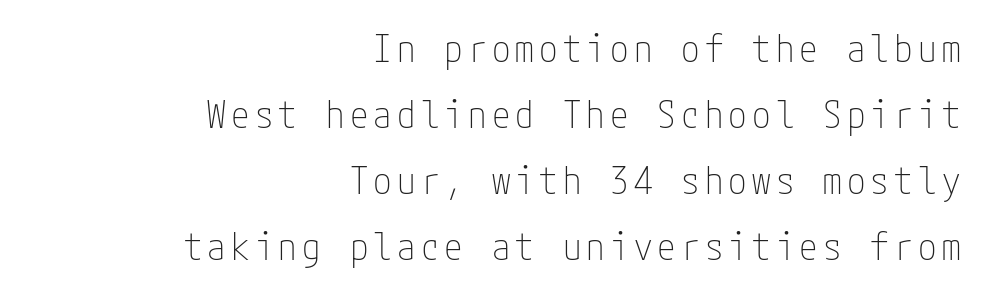
The image shows 37 px thin, condensed sans-serif type, upright; set right-aligned, line spacing 1.78x, not underlined; low stroke contrast and a medium x-height.
